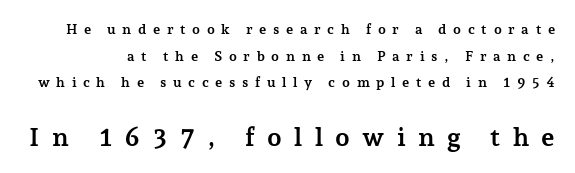
The image shows 26 px bold type, upright; set loose line spacing (1.9x), unusually wide letter spacing (+0.47 em), not underlined; the second (bottom) block is 1.86x larger.
